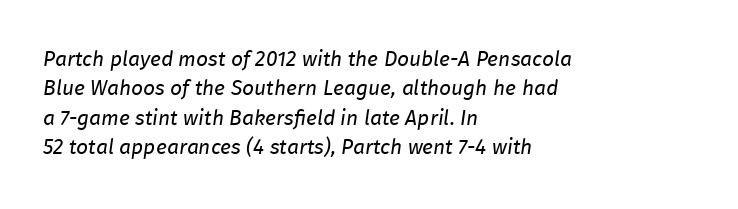
{"italic": "yes", "lean": "right", "slant_degrees": 8, "bold": "no", "underline": "no", "align": "left", "line_spacing": "normal", "line_spacing_ratio": 1.4, "letter_spacing": "normal", "letter_spacing_em": 0.0, "glyph_px": 21}
